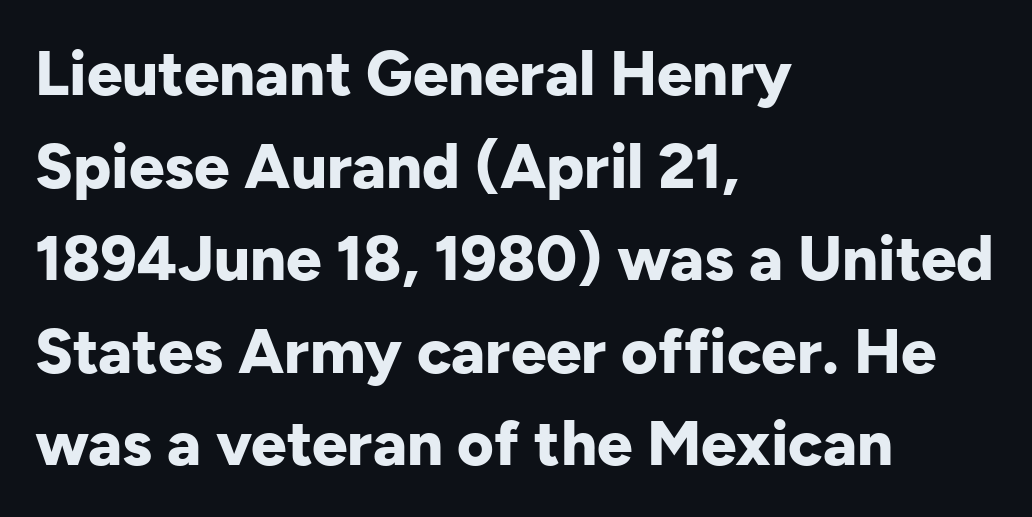
Q: Is the text bold? A: Yes.
Q: Is the text italic (slanted)? A: No, it is upright.
Q: Is the typeface a serif or a sans-serif typeface? A: Sans-serif.
Q: Is the text underlined? A: No.
Q: How is the paragraph aligned? A: Left-aligned.
Q: Is the spacing between letters normal or unusually wide? A: Normal.
Q: Is the spacing between lines tight, normal or loose? A: Normal.
Q: Width (condensed, normal, or wide)? A: Normal.
Q: Stroke contrast? A: Low.
Q: x-height? A: Medium.
Q: Monospaced? A: No.
